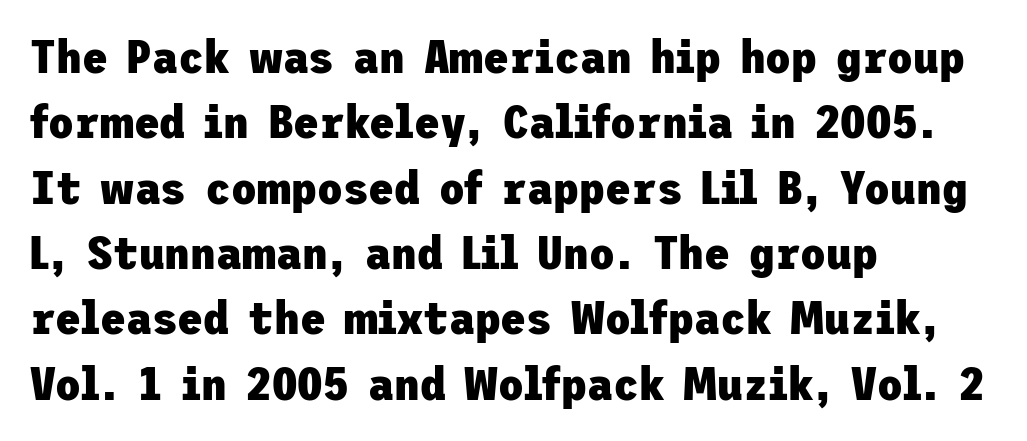
Q: Is the text bold? A: Yes.
Q: Is the text italic (slanted)? A: No, it is upright.
Q: Is the typeface a serif or a sans-serif typeface? A: Sans-serif.
Q: Is the text underlined? A: No.
Q: How is the paragraph aligned? A: Left-aligned.
Q: Is the spacing between letters normal or unusually wide? A: Normal.
Q: Is the spacing between lines tight, normal or loose? A: Normal.
Q: Width (condensed, normal, or wide)? A: Normal.
Q: Stroke contrast? A: Low.
Q: x-height? A: Medium.
